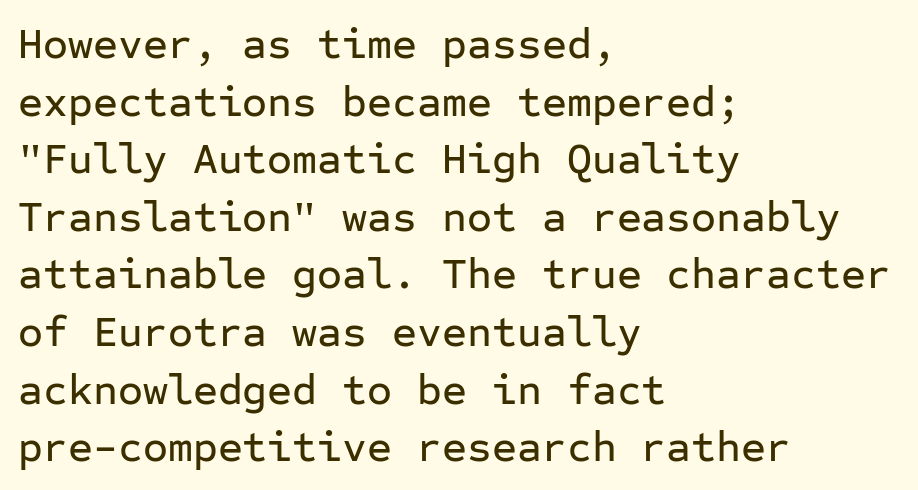
Q: Is the text italic (slanted)? A: No, it is upright.
Q: Is the typeface a serif or a sans-serif typeface? A: Sans-serif.
Q: Is the text underlined? A: No.
Q: How is the paragraph aligned? A: Left-aligned.
Q: Is the spacing between letters normal or unusually wide? A: Normal.
Q: Is the spacing between lines tight, normal or loose? A: Normal.
Q: Width (condensed, normal, or wide)? A: Normal.
Q: Stroke contrast? A: Low.
Q: x-height? A: Medium.
Q: Monospaced? A: Yes.
